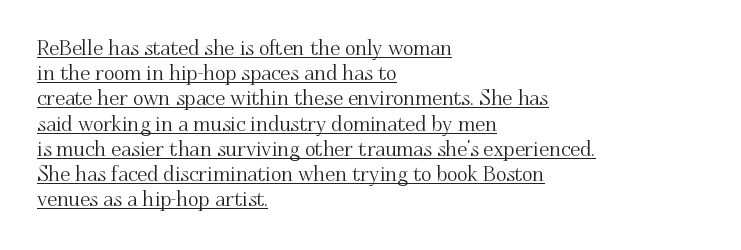
{"italic": "no", "underline": "yes", "align": "left", "line_spacing": "normal", "line_spacing_ratio": 1.26, "letter_spacing": "normal", "letter_spacing_em": 0.0, "glyph_px": 20}
